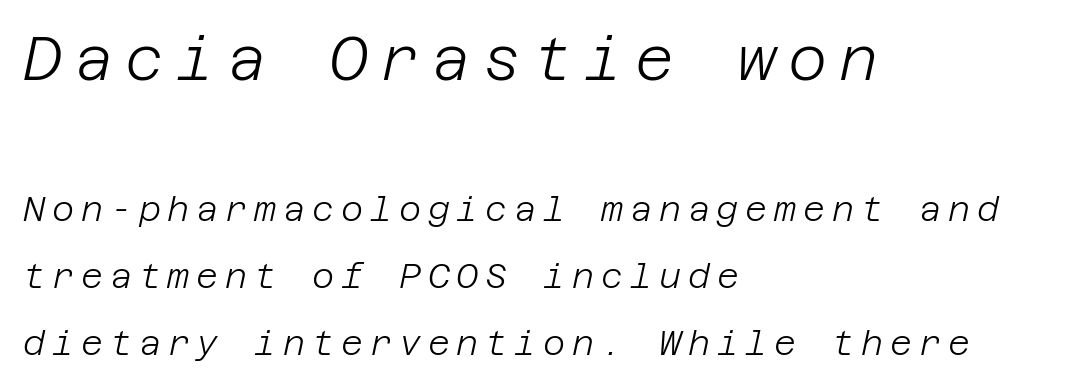
The image shows 60 px light type, italic (leaning right); set left-aligned, loose line spacing (1.97x), unusually wide letter spacing (+0.2 em), not underlined; the first (top) block is 1.76x larger; low stroke contrast and a large x-height.
